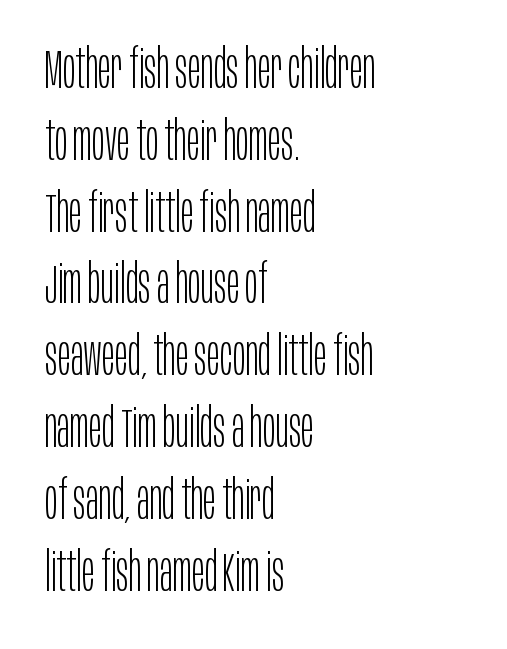
{"serif": "no", "italic": "no", "bold": "no", "weight": "light", "width": "condensed", "stroke_contrast": "low", "x_height": "large", "monospaced": "no", "underline": "no", "align": "left", "line_spacing": "normal", "line_spacing_ratio": 1.33, "letter_spacing": "normal", "letter_spacing_em": 0.0, "glyph_px": 54}
